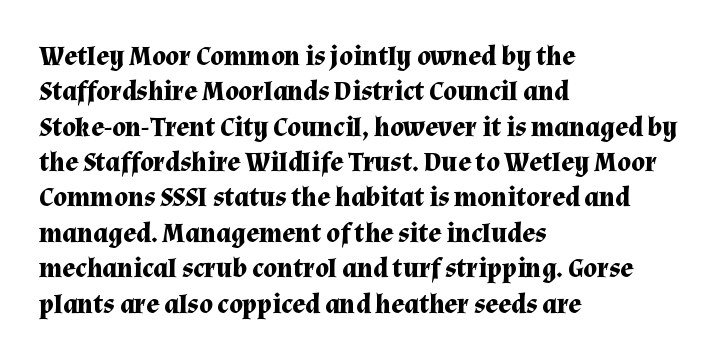
{"italic": "no", "bold": "yes", "underline": "no", "align": "left", "line_spacing": "normal", "line_spacing_ratio": 1.31, "letter_spacing": "normal", "letter_spacing_em": 0.0, "glyph_px": 27}
